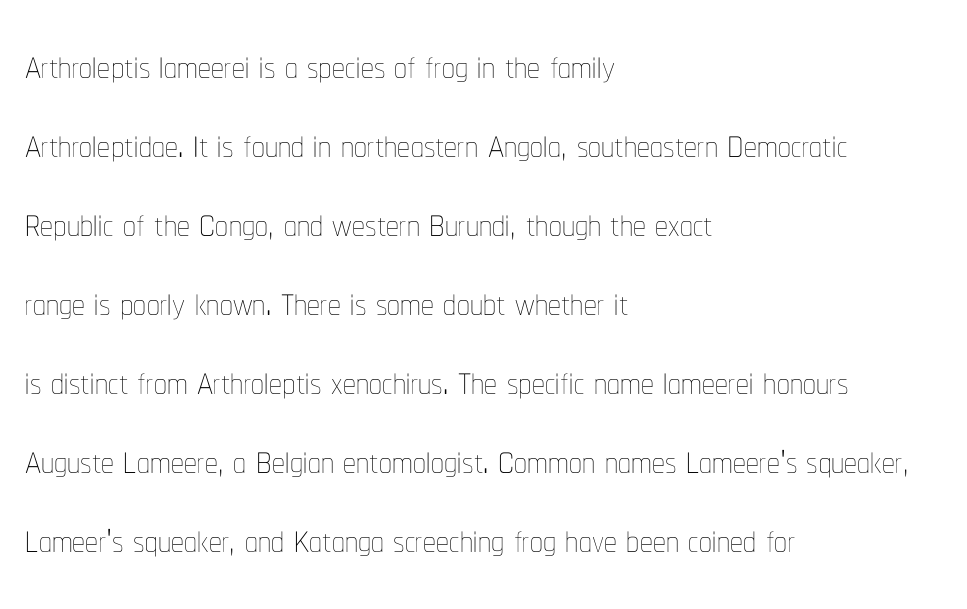
{"italic": "no", "bold": "no", "weight": "thin", "width": "condensed", "stroke_contrast": "low", "x_height": "medium", "monospaced": "no", "underline": "no", "align": "left", "line_spacing": "normal", "line_spacing_ratio": 1.55, "letter_spacing": "normal", "letter_spacing_em": 0.0, "glyph_px": 51}
